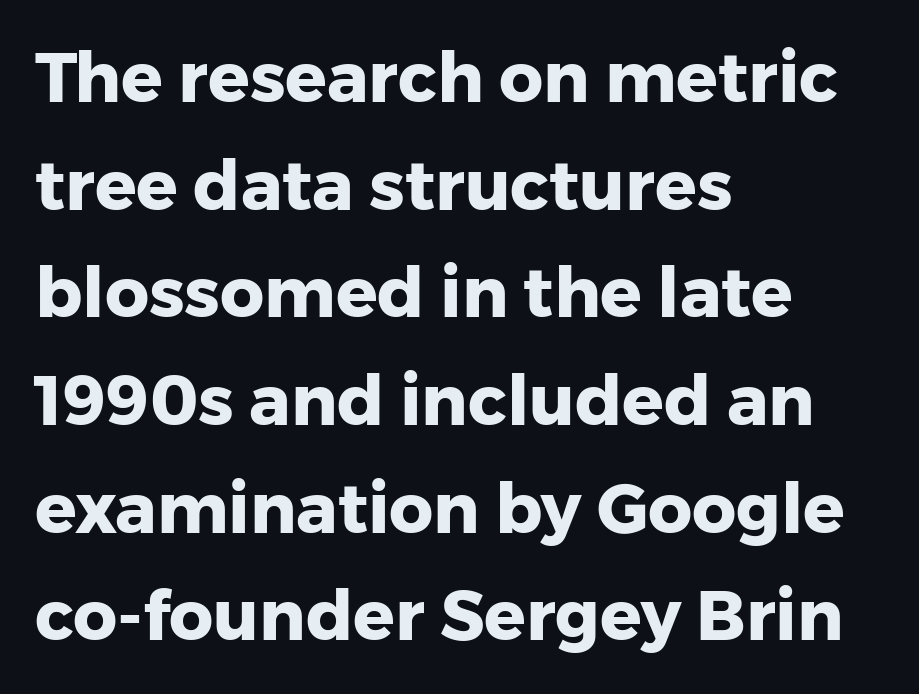
Q: Is the text bold? A: Yes.
Q: Is the text italic (slanted)? A: No, it is upright.
Q: Is the typeface a serif or a sans-serif typeface? A: Sans-serif.
Q: Is the text underlined? A: No.
Q: How is the paragraph aligned? A: Left-aligned.
Q: Is the spacing between letters normal or unusually wide? A: Normal.
Q: Is the spacing between lines tight, normal or loose? A: Normal.
Q: Width (condensed, normal, or wide)? A: Normal.
Q: Stroke contrast? A: Low.
Q: x-height? A: Medium.
Q: Monospaced? A: No.
